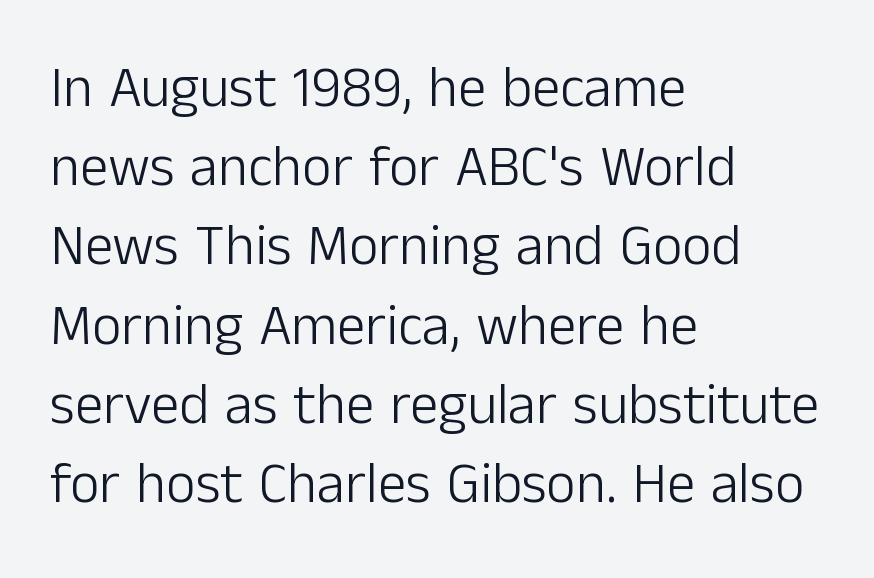
Q: Is the text bold? A: No.
Q: Is the text italic (slanted)? A: No, it is upright.
Q: Is the typeface a serif or a sans-serif typeface? A: Sans-serif.
Q: Is the text underlined? A: No.
Q: How is the paragraph aligned? A: Left-aligned.
Q: Is the spacing between letters normal or unusually wide? A: Normal.
Q: Is the spacing between lines tight, normal or loose? A: Normal.
Q: Width (condensed, normal, or wide)? A: Normal.
Q: Stroke contrast? A: Low.
Q: x-height? A: Medium.
Q: Monospaced? A: No.
